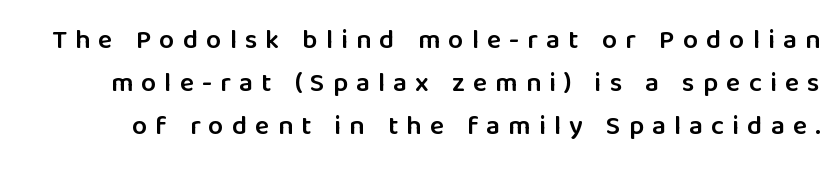
{"italic": "no", "bold": "semi", "underline": "no", "line_spacing": "normal", "line_spacing_ratio": 1.59, "letter_spacing": "wide", "letter_spacing_em": 0.3, "glyph_px": 27}
